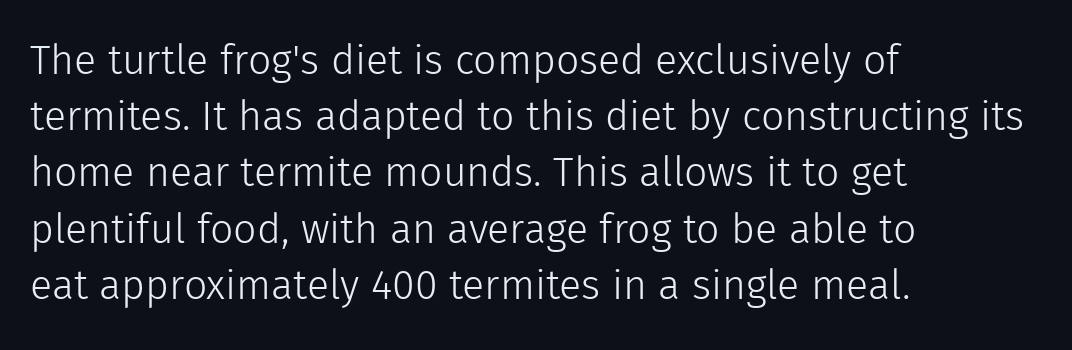
{"serif": "no", "italic": "no", "bold": "no", "weight": "light", "width": "normal", "x_height": "medium", "monospaced": "no", "underline": "no", "align": "left", "line_spacing": "normal", "line_spacing_ratio": 1.37, "letter_spacing": "normal", "letter_spacing_em": 0.0, "glyph_px": 41}
